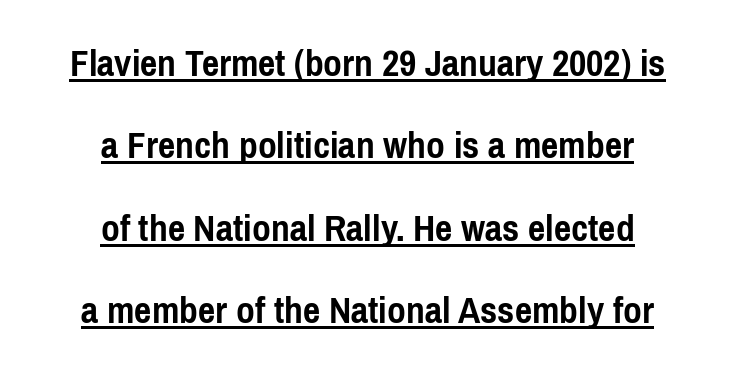
Do the characters align in a grid? No, the font is proportional. The string is rendered with underlining switched on. The lettering holds an erect, upright posture throughout. The line-height multiplier appears high, well above default. Bold? Absolutely — the strokes are thick and heavy.
